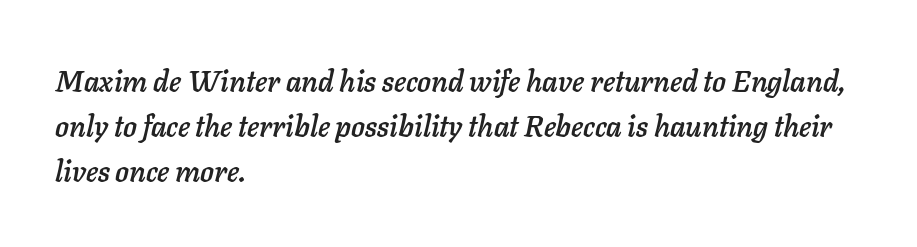
Horizontal bands of white between lines are of average thickness. Character widths vary here, with narrow letters taking less room than wide ones. The rendering keeps characters at their native spacing. One-word summary of the alignment: left.
